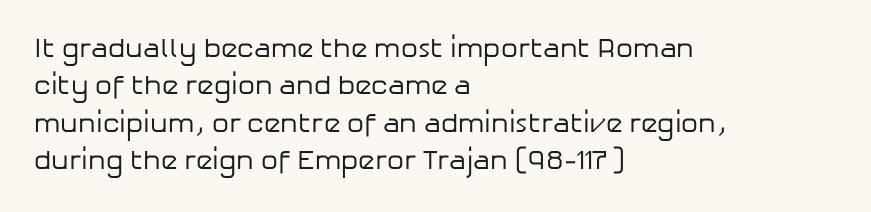
The image shows 27 px text type, upright; set left-aligned, normal line spacing (1.38x), normal letter spacing, not underlined.
